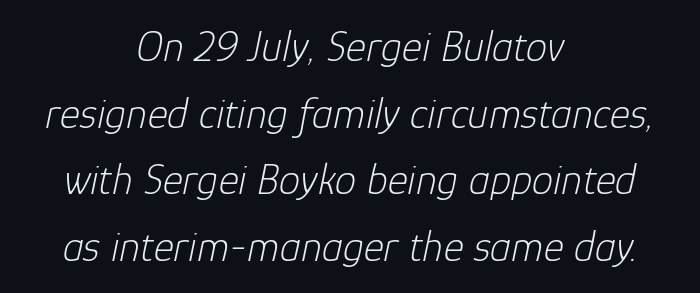
{"italic": "yes", "lean": "right", "slant_degrees": 12, "bold": "no", "weight": "light", "width": "normal", "stroke_contrast": "low", "x_height": "medium", "monospaced": "no", "underline": "no", "align": "center", "line_spacing": "normal", "line_spacing_ratio": 1.55, "letter_spacing": "normal", "letter_spacing_em": 0.0, "glyph_px": 43}
